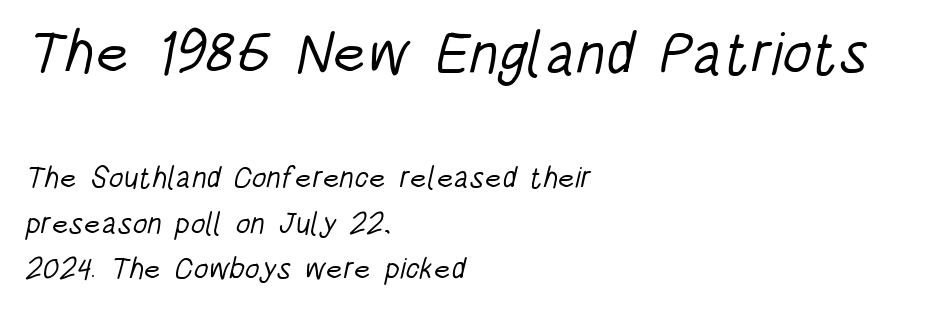
Weight: in the light-to-regular range. Caption: upper text group enlarged, lower text group reduced. Nope, no serifs anywhere on these letters. Compared with typical paragraphs, the rows here are spaced about the same. Inter-character spacing is left at the font's built-in metrics. Character widths vary here, with narrow letters taking less room than wide ones.
